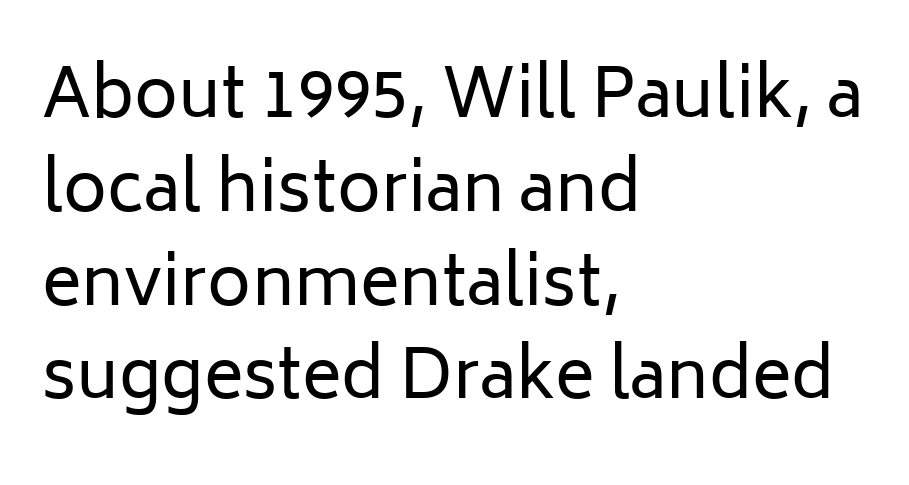
Each new line begins a customary step beneath the previous one. Is the letter spacing exaggerated? No — it looks like the ordinary default. Each row of text sits above clean, open space. A classic flush-left, rag-right setting is used for this passage. Vertical stems look standard width or narrower in stroke.
